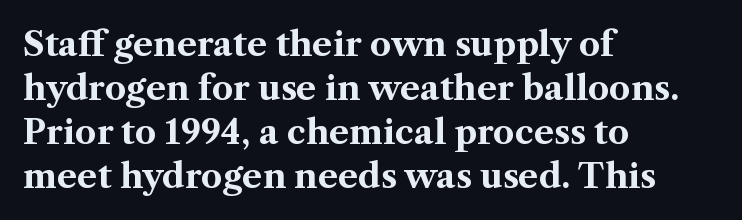
Q: Is the text bold? A: Yes.
Q: Is the text italic (slanted)? A: No, it is upright.
Q: Is the typeface a serif or a sans-serif typeface? A: Serif.
Q: Is the text underlined? A: No.
Q: How is the paragraph aligned? A: Left-aligned.
Q: Is the spacing between letters normal or unusually wide? A: Normal.
Q: Is the spacing between lines tight, normal or loose? A: Normal.
Q: Width (condensed, normal, or wide)? A: Normal.
Q: Stroke contrast? A: Medium.
Q: x-height? A: Medium.
Q: Monospaced? A: No.
